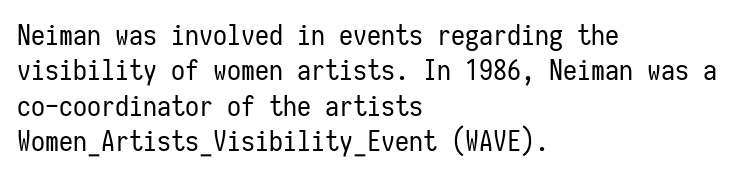
The image shows 28 px regular-weight, condensed sans-serif type, upright, monospaced; set left-aligned, normal line spacing (1.26x), normal letter spacing, not underlined; low stroke contrast and a medium x-height.
